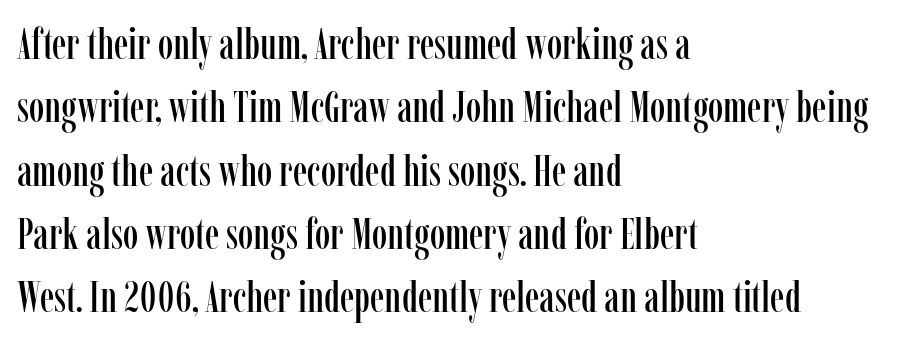
Each letter keeps its own natural width here, so spacing adapts to shape. The lines in this sample share a left origin and differ only in where they stop. Horizontal bands of white between lines are of average thickness. Decoration check: the copy has no underline.
